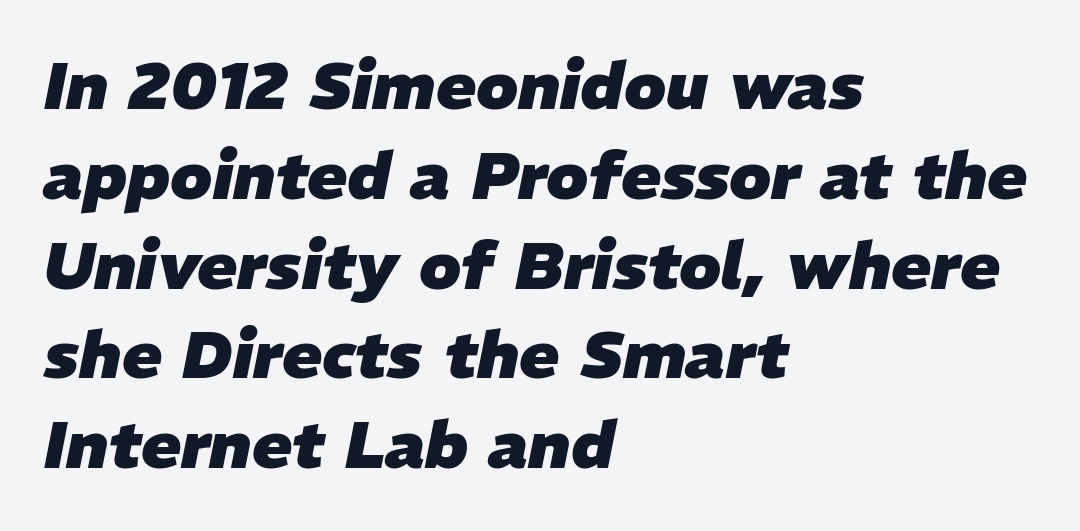
{"italic": "yes", "lean": "right", "slant_degrees": 11, "bold": "yes", "weight": "heavy", "width": "normal", "stroke_contrast": "low", "x_height": "medium", "monospaced": "no", "underline": "no", "align": "left", "line_spacing": "normal", "line_spacing_ratio": 1.36, "letter_spacing": "normal", "letter_spacing_em": 0.0, "glyph_px": 66}
